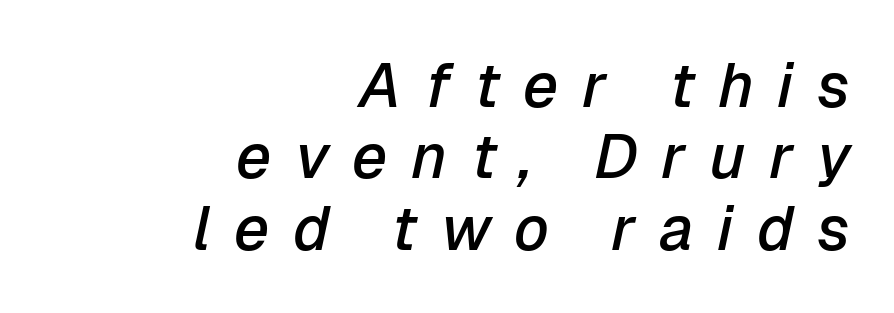
The passage shown has open, widely tracked lettering throughout. The passage shown is typed in a proportional face where columns would drift. The compositor pushed each line to the right boundary. Does the leading feel generous? Not at all — it's pinched. The sample has been set in demibold, a notch under bold. The passage shown leans; its letterforms are oblique.
